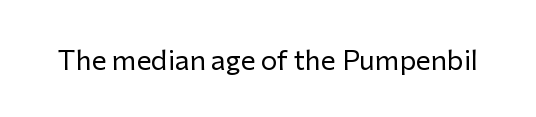
The specimen omits any rule beneath the text block's lines. Short note: letters normally spaced. Vertical strokes here are truly vertical. Note the varied advance widths — an 'i' is clearly narrower than an 'm'. The face used here is a sans, in the tradition of grotesques and geometrics.
